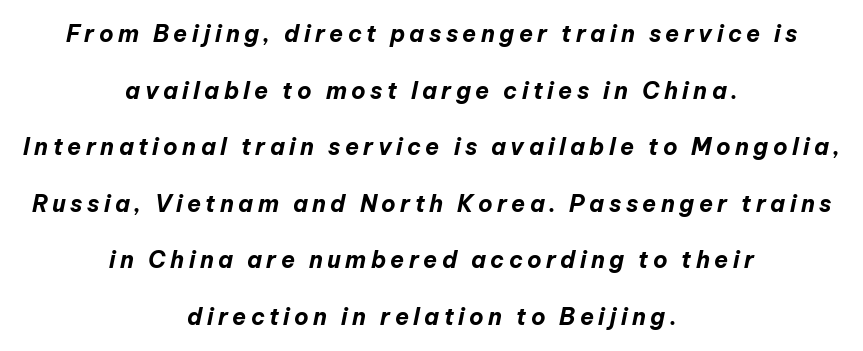
Q: Is the text bold? A: Yes.
Q: Is the text italic (slanted)? A: Yes, it leans right by about 12 degrees.
Q: Is the text underlined? A: No.
Q: How is the paragraph aligned? A: Centered.
Q: Is the spacing between lines tight, normal or loose? A: Loose.
